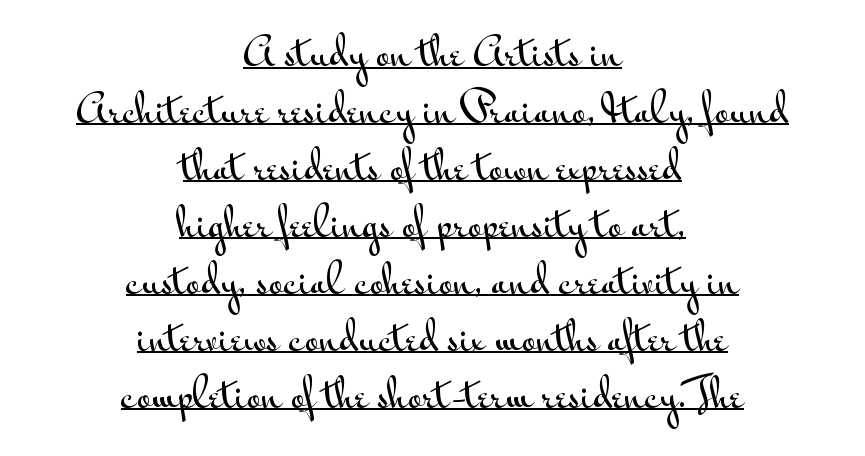
Character widths vary here, with narrow letters taking less room than wide ones. Students, observe: this is what conventionally led text looks like. Where is the straight margin? There isn't one; the lines are centered. Type style note: lacks serifs.
